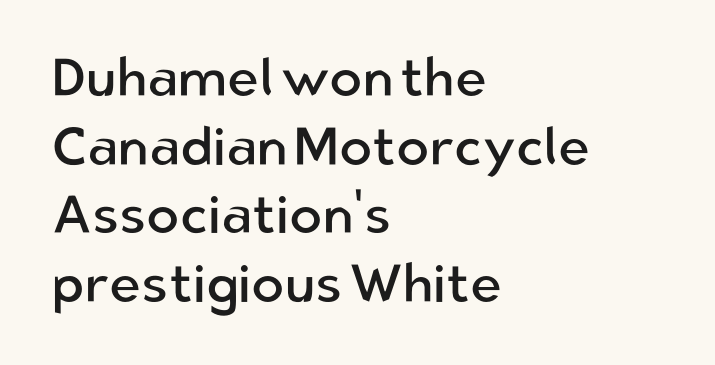
The image shows 54 px regular-weight sans-serif type, upright; set left-aligned, normal line spacing (1.27x), normal letter spacing, not underlined; low stroke contrast and a medium x-height.
